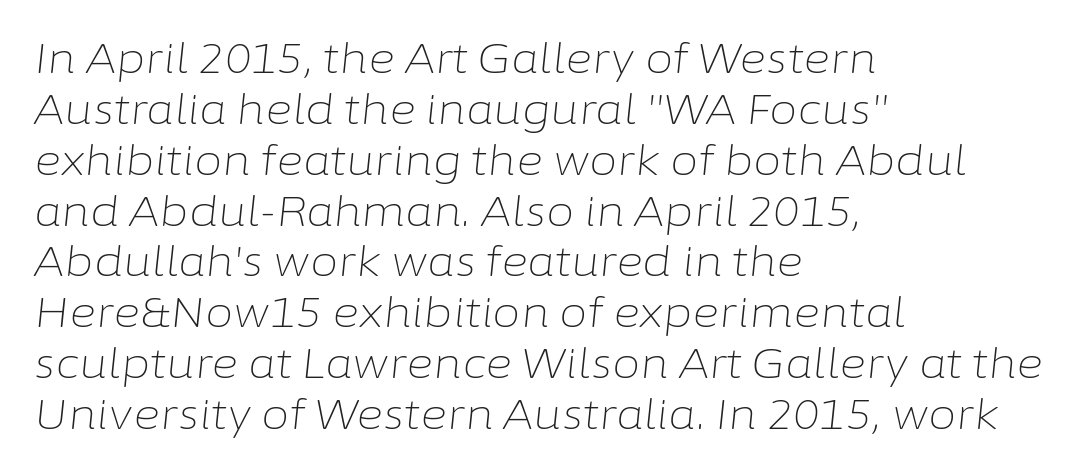
{"italic": "yes", "lean": "right", "slant_degrees": 6, "bold": "no", "weight": "light", "width": "normal", "stroke_contrast": "low", "x_height": "medium", "monospaced": "no", "underline": "no", "align": "left", "line_spacing_ratio": 1.24, "letter_spacing": "normal", "letter_spacing_em": 0.0, "glyph_px": 41}
